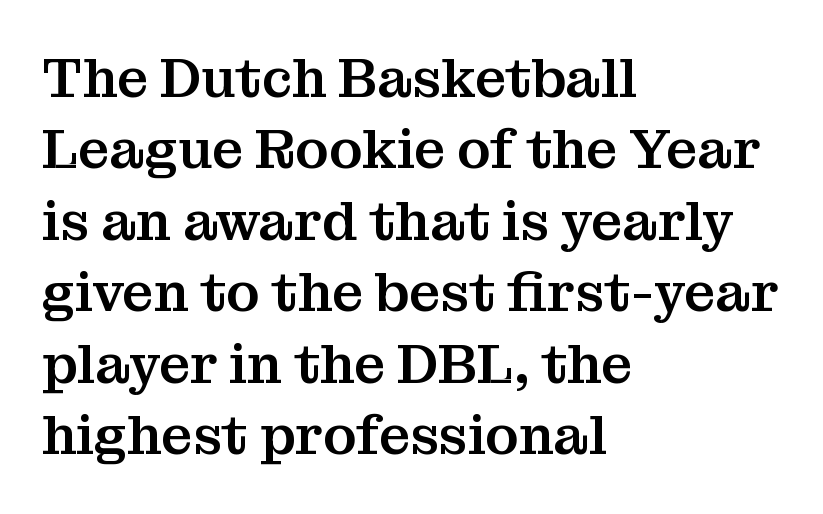
Q: Is the text italic (slanted)? A: No, it is upright.
Q: Is the typeface a serif or a sans-serif typeface? A: Serif.
Q: Is the text underlined? A: No.
Q: How is the paragraph aligned? A: Left-aligned.
Q: Is the spacing between letters normal or unusually wide? A: Normal.
Q: Is the spacing between lines tight, normal or loose? A: Normal.
Q: Width (condensed, normal, or wide)? A: Normal.
Q: Stroke contrast? A: Medium.
Q: x-height? A: Medium.
Q: Monospaced? A: No.
